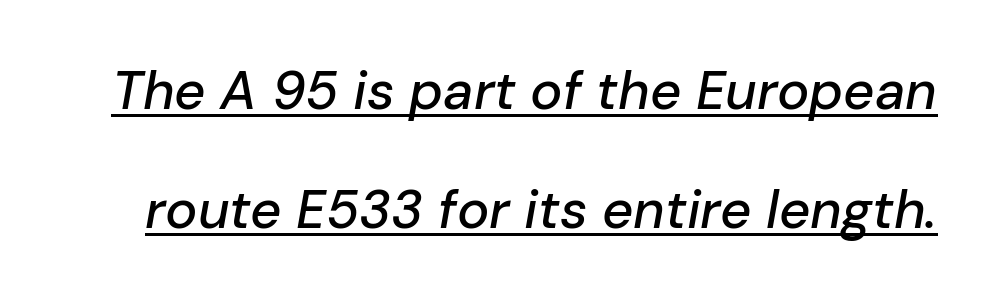
The passage shown leans; its letterforms are oblique. Underlining? Definitely there. Compared with typical body copy, the letter spacing here is the same. Notice the wide empty band between every row — that's loose leading.
